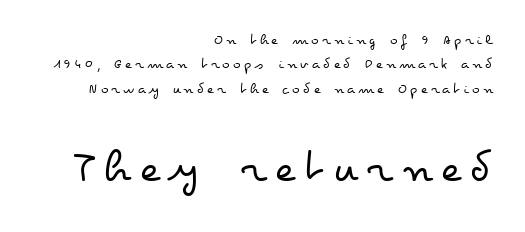
Q: Is the text bold? A: No.
Q: Is the text italic (slanted)? A: No, it is upright.
Q: Is the text underlined? A: No.
Q: How is the paragraph aligned? A: Right-aligned.
Q: Is the spacing between letters normal or unusually wide? A: Unusually wide.
Q: Is the spacing between lines tight, normal or loose? A: Normal.
Q: Which block of text is set in a larger size, the first (top) or the second (bottom)? A: The second (bottom) one.
Q: Width (condensed, normal, or wide)? A: Wide.
Q: Stroke contrast? A: Low.
Q: x-height? A: Small.
Q: Monospaced? A: No.
